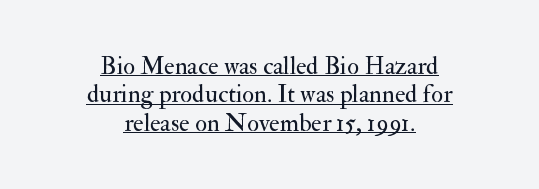
Q: Is the text bold? A: No.
Q: Is the text italic (slanted)? A: No, it is upright.
Q: Is the text underlined? A: Yes.
Q: How is the paragraph aligned? A: Centered.
Q: Is the spacing between letters normal or unusually wide? A: Normal.
Q: Is the spacing between lines tight, normal or loose? A: Tight.
